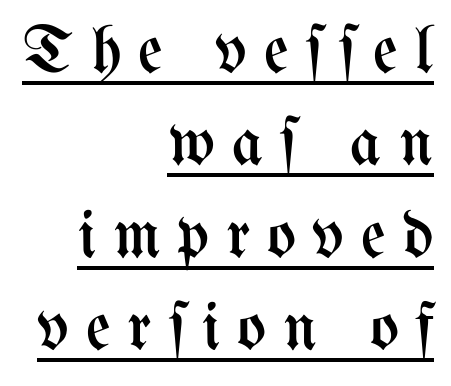
Q: Is the text bold? A: No.
Q: Is the text italic (slanted)? A: No, it is upright.
Q: Is the text underlined? A: Yes.
Q: How is the paragraph aligned? A: Right-aligned.
Q: Is the spacing between letters normal or unusually wide? A: Unusually wide.
Q: Is the spacing between lines tight, normal or loose? A: Normal.
Q: Width (condensed, normal, or wide)? A: Condensed.
Q: Stroke contrast? A: Medium.
Q: x-height? A: Medium.
Q: Monospaced? A: No.
